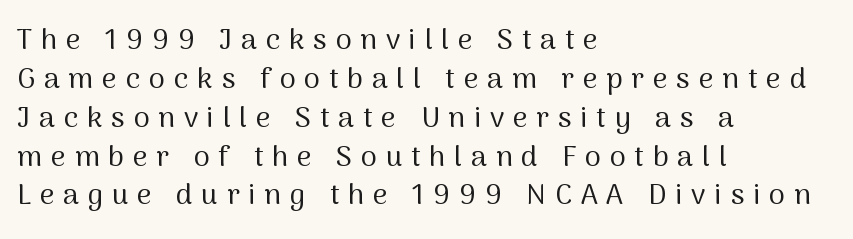
Substantial extra tracking has been applied to these lines. You can tell it's not italic because the verticals are truly vertical. The rendering shows plain stroke endings on the letterforms — a sans-serif design. Check under the words: just untouched page. Which margin do the lines hug? The left one — the right edge is uneven.
